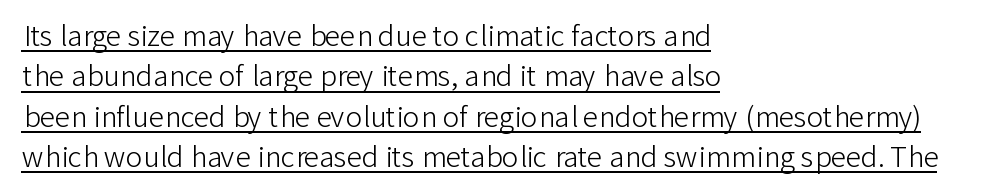
The image shows 28 px light sans-serif type, upright; set left-aligned, normal line spacing (1.44x), normal letter spacing, underlined; low stroke contrast and a medium x-height.
